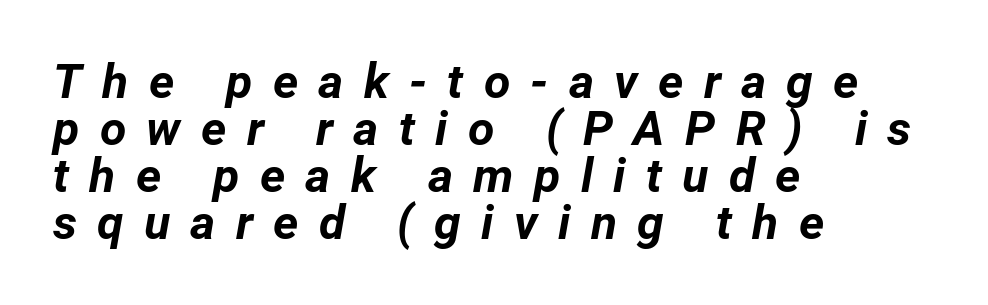
Q: Is the text bold? A: Yes.
Q: Is the text italic (slanted)? A: Yes, it leans right by about 12 degrees.
Q: Is the text underlined? A: No.
Q: How is the paragraph aligned? A: Left-aligned.
Q: Is the spacing between letters normal or unusually wide? A: Unusually wide.
Q: Is the spacing between lines tight, normal or loose? A: Tight.
Q: Width (condensed, normal, or wide)? A: Normal.
Q: Stroke contrast? A: Low.
Q: x-height? A: Medium.
Q: Monospaced? A: No.
